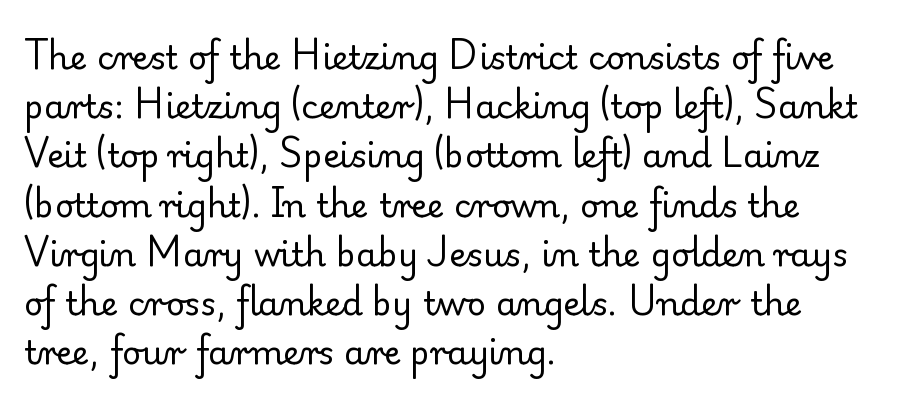
Heft: none added — not bold. Is this a fixed-width face? No — the glyphs have proportional, varying widths. Small tapered or slab feet sit at the stroke ends, so this counts as serif. Has an underline been added? It has not.
